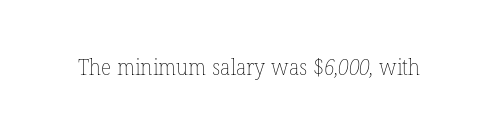
The image shows 22 px text type; set normal letter spacing, not underlined.
